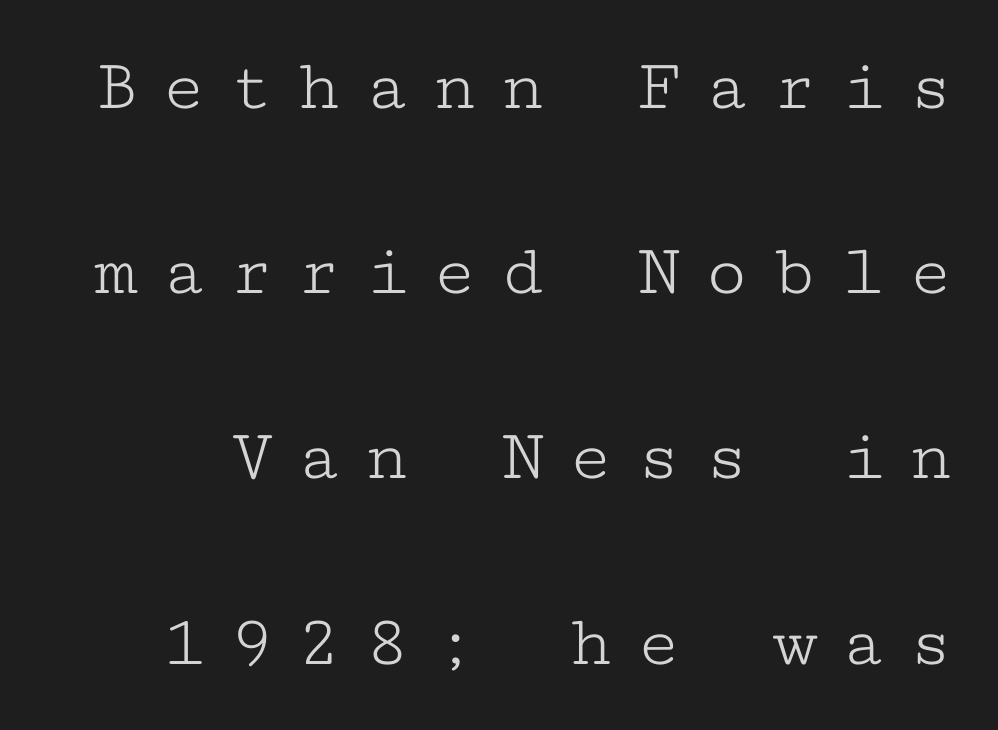
Observe the serifs anchoring each vertical stroke in this sample. Think standard paragraph weight, or any step lighter than that. Style check: upright. This rendering widens character spacing well past its baseline value.
